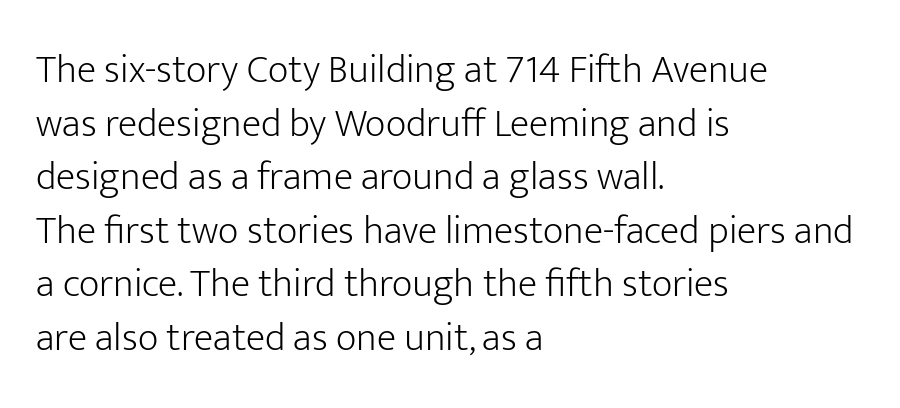
Each stroke keeps to a modest, everyday thickness or less. The rendering anchors every line to the left-hand side. Character widths vary here, with narrow letters taking less room than wide ones. Italic: no, the glyphs are upright roman.
